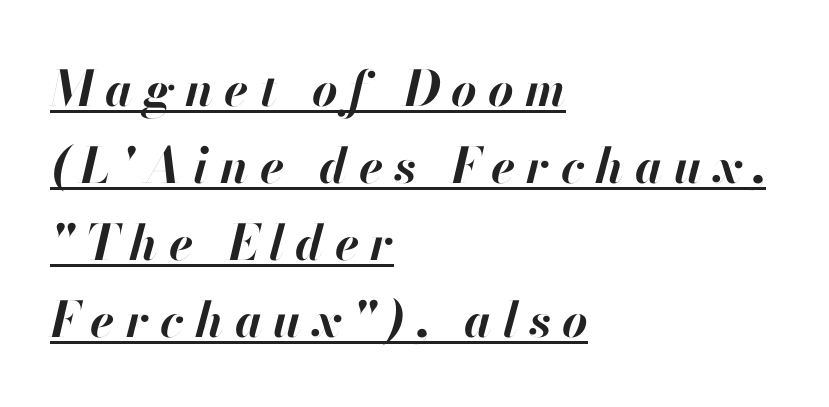
{"italic": "yes", "lean": "right", "slant_degrees": 13, "bold": "yes", "weight": "bold", "width": "normal", "stroke_contrast": "high", "x_height": "small", "monospaced": "no", "underline": "yes", "align": "left", "line_spacing": "normal", "line_spacing_ratio": 1.57, "letter_spacing": "wide", "letter_spacing_em": 0.23, "glyph_px": 49}
